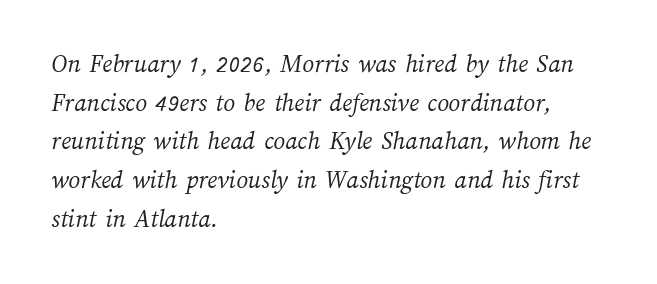
The image shows 26 px text type; set left-aligned, normal line spacing (1.49x), normal letter spacing, not underlined.
